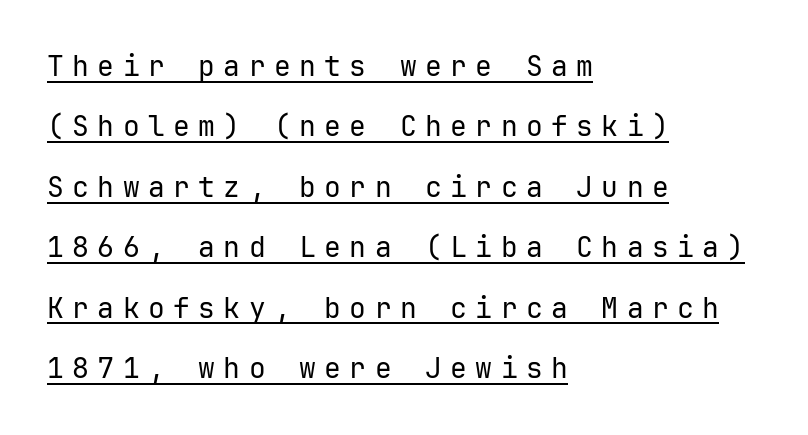
{"serif": "no", "italic": "no", "bold": "no", "weight": "regular", "width": "normal", "stroke_contrast": "low", "x_height": "medium", "underline": "yes", "align": "left", "line_spacing": "loose", "line_spacing_ratio": 2.16, "letter_spacing": "wide", "letter_spacing_em": 0.3, "glyph_px": 28}
